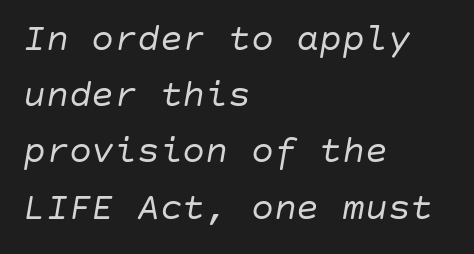
{"italic": "yes", "lean": "right", "slant_degrees": 10, "bold": "no", "weight": "regular", "width": "normal", "stroke_contrast": "low", "x_height": "large", "underline": "no", "align": "left", "line_spacing": "normal", "line_spacing_ratio": 1.48, "letter_spacing": "normal", "letter_spacing_em": 0.0, "glyph_px": 38}
